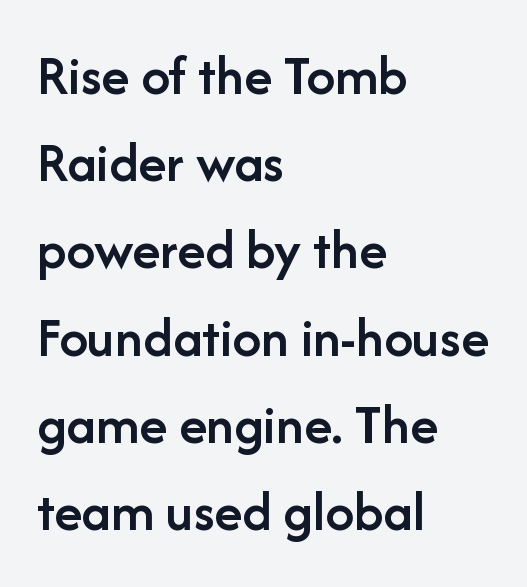
In CSS terms this would be text-align: left. The rendering uses a moderate line-height, typical for paragraphs. Heft: intermediate — a semibold. The string is rendered with underlining switched off. The line texture is even and compact thanks to regular tracking.
